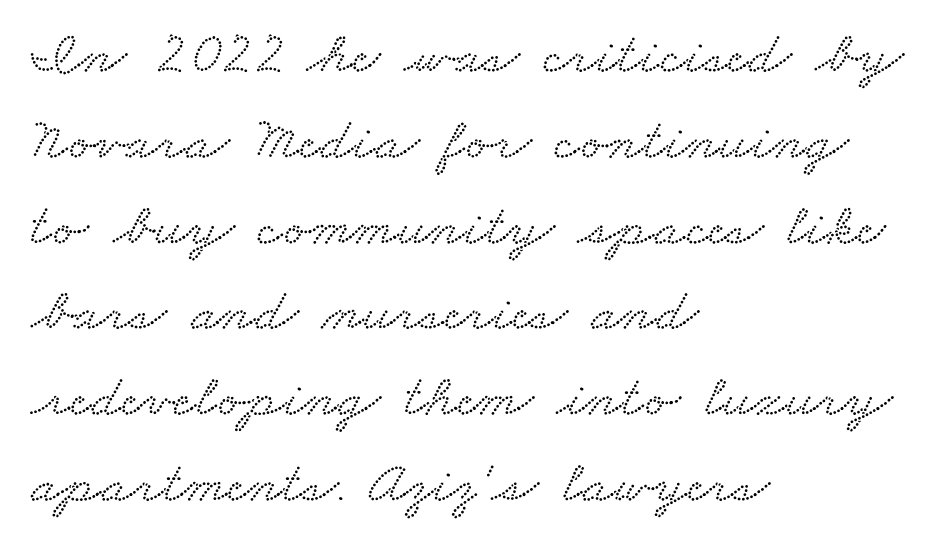
{"serif": "yes", "width": "wide", "stroke_contrast": "low", "x_height": "small", "monospaced": "no", "underline": "no", "align": "left", "line_spacing": "normal", "line_spacing_ratio": 1.43, "letter_spacing": "normal", "letter_spacing_em": 0.0, "glyph_px": 60}
